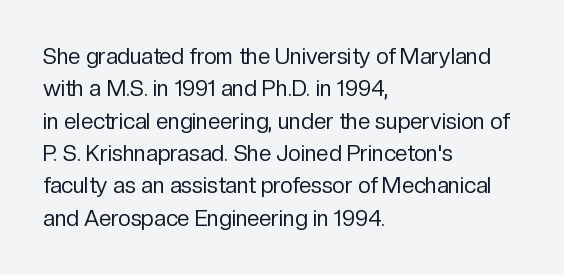
Does extra space separate the letters? No, they use regular spacing. Compared with a typical body face, this is equally light or lighter still. Casual observation: everything's shoved over to the left. This sample keeps an unexceptional amount of space between lines.
